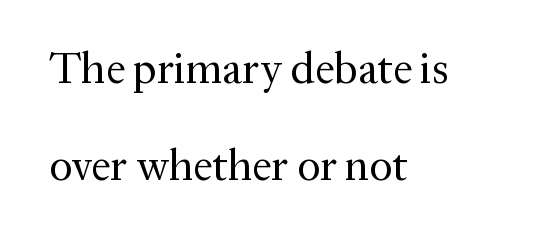
The image shows 44 px regular-weight serif type, upright; set left-aligned, loose line spacing (2.21x), normal letter spacing, not underlined; medium stroke contrast and a medium x-height.
